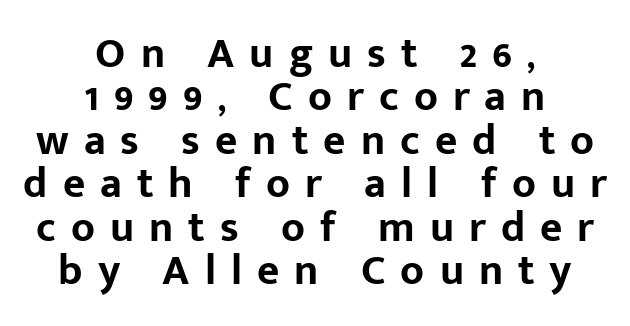
Check where the strokes stop: nothing finishes them off — pure sans. In terms of letterspacing, this is a distinctly airy, spread setting. The rendering uses natural spacing where letterforms have individual widths. The lettering holds an erect, upright posture throughout.
